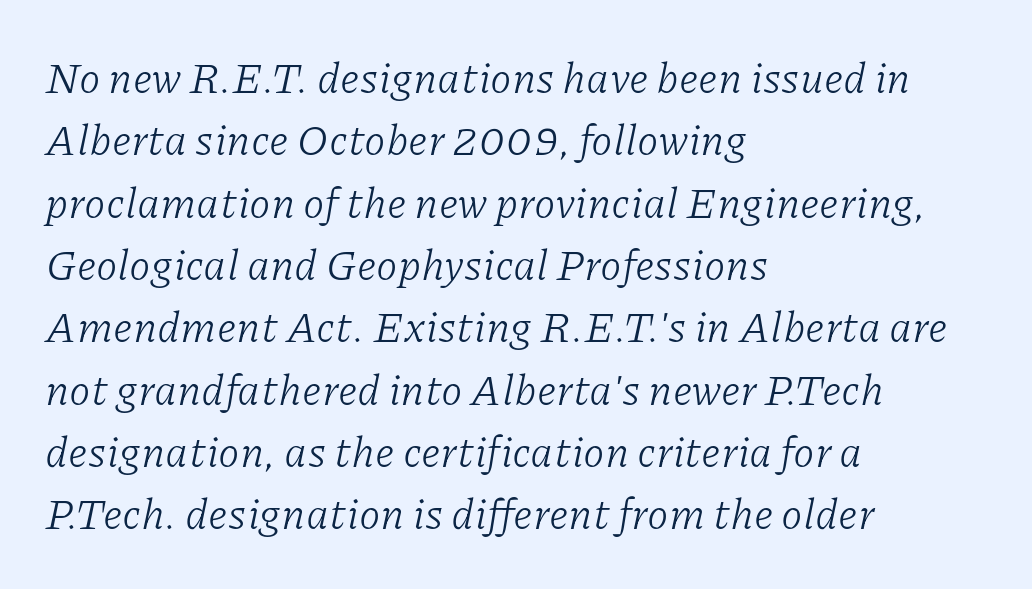
Q: Is the text bold? A: No.
Q: Is the text italic (slanted)? A: Yes, it leans right by about 11 degrees.
Q: Is the typeface a serif or a sans-serif typeface? A: Serif.
Q: Is the text underlined? A: No.
Q: How is the paragraph aligned? A: Left-aligned.
Q: Is the spacing between letters normal or unusually wide? A: Normal.
Q: Is the spacing between lines tight, normal or loose? A: Normal.
Q: Width (condensed, normal, or wide)? A: Normal.
Q: Stroke contrast? A: Low.
Q: x-height? A: Medium.
Q: Monospaced? A: No.
